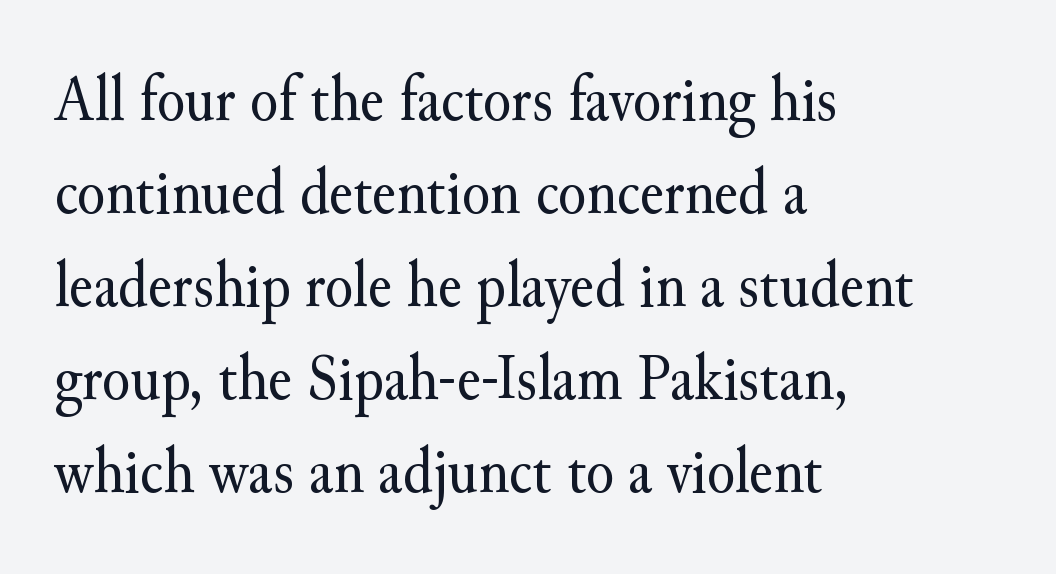
The image shows 65 px regular-weight serif type, upright; set left-aligned, normal line spacing (1.43x), normal letter spacing, not underlined; medium stroke contrast and a small x-height.
